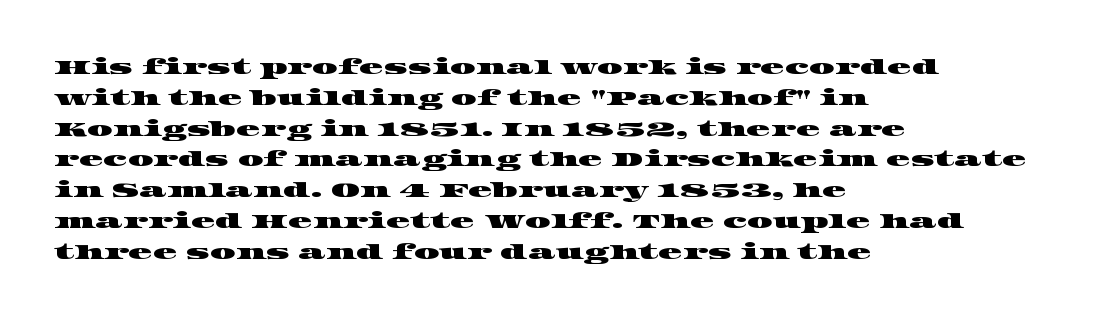
The rendering uses a moderate line-height, typical for paragraphs. The rendering keeps characters at their native spacing. Teacher's note: observe the even left margin — that is flush-left alignment. The string is rendered with underlining switched off.
